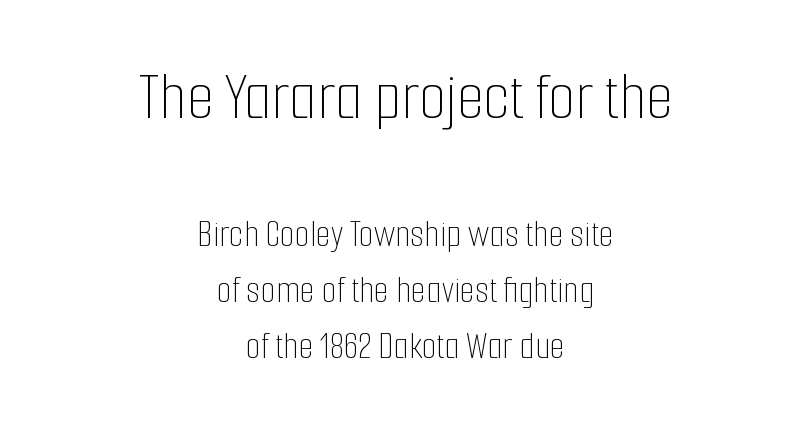
Vertically, the passage feels balanced, rows spaced as you'd expect. The typesetter chose a symmetrical, centered arrangement here. How are the letters spaced? Ordinarily, with no added tracking. The letters advance in unequal steps, a hallmark of proportional type. Size contrast runs from large at the top to small at the bottom. Italic? Not at all — the glyphs are vertical.
